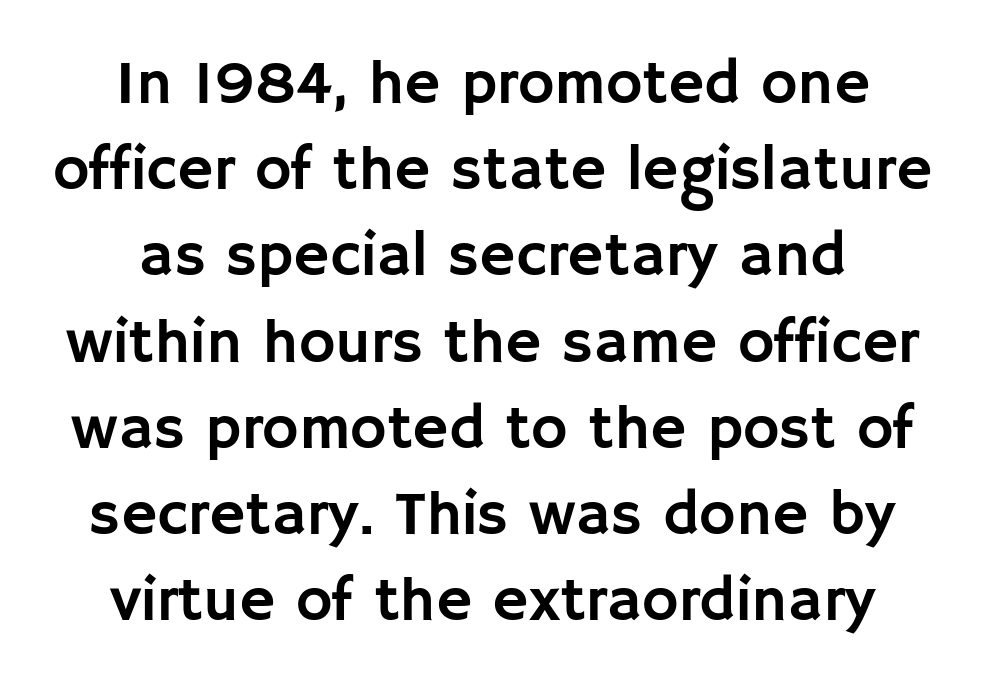
{"serif": "no", "italic": "no", "width": "normal", "stroke_contrast": "low", "x_height": "large", "monospaced": "no", "underline": "no", "align": "center", "line_spacing": "normal", "line_spacing_ratio": 1.39, "letter_spacing": "normal", "letter_spacing_em": 0.0, "glyph_px": 62}
